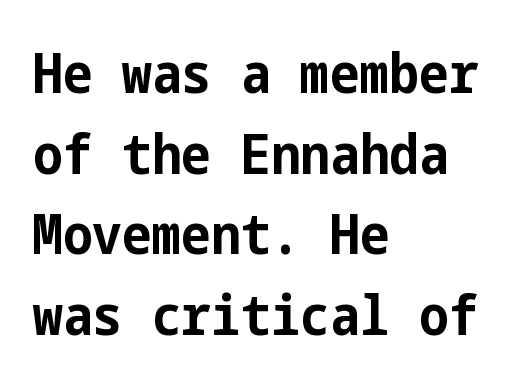
Q: Is the text bold? A: Yes.
Q: Is the text italic (slanted)? A: No, it is upright.
Q: Is the typeface a serif or a sans-serif typeface? A: Sans-serif.
Q: Is the text underlined? A: No.
Q: How is the paragraph aligned? A: Left-aligned.
Q: Is the spacing between letters normal or unusually wide? A: Normal.
Q: Is the spacing between lines tight, normal or loose? A: Normal.
Q: Width (condensed, normal, or wide)? A: Condensed.
Q: Stroke contrast? A: Low.
Q: x-height? A: Medium.
